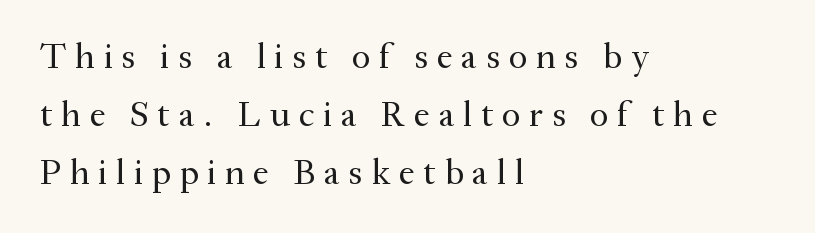
Q: Is the text bold? A: No.
Q: Is the text italic (slanted)? A: No, it is upright.
Q: Is the typeface a serif or a sans-serif typeface? A: Serif.
Q: Is the text underlined? A: No.
Q: How is the paragraph aligned? A: Left-aligned.
Q: Is the spacing between letters normal or unusually wide? A: Unusually wide.
Q: Is the spacing between lines tight, normal or loose? A: Normal.
Q: Width (condensed, normal, or wide)? A: Normal.
Q: Stroke contrast? A: Medium.
Q: x-height? A: Small.
Q: Monospaced? A: No.
